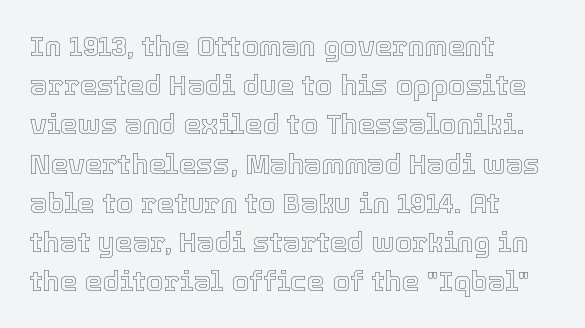
{"italic": "no", "width": "normal", "x_height": "medium", "monospaced": "no", "underline": "no", "align": "left", "line_spacing": "normal", "line_spacing_ratio": 1.4, "letter_spacing": "normal", "letter_spacing_em": 0.0, "glyph_px": 28}
